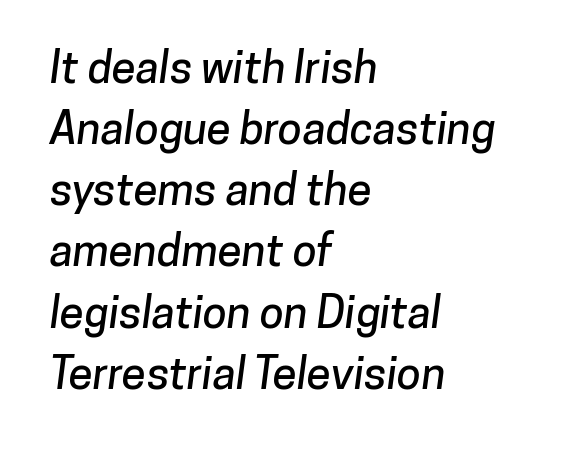
{"serif": "no", "width": "normal", "stroke_contrast": "low", "x_height": "medium", "monospaced": "no", "underline": "no", "align": "left", "line_spacing": "normal", "line_spacing_ratio": 1.39, "letter_spacing": "normal", "letter_spacing_em": 0.0, "glyph_px": 44}
